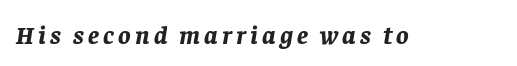
The image shows 26 px bold type, italic (leaning right); set not underlined.
